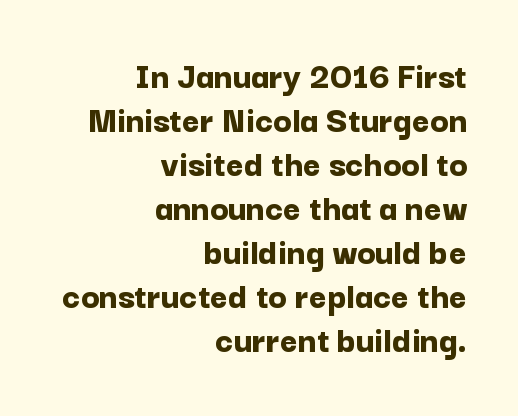
Q: Is the text bold? A: Yes.
Q: Is the text italic (slanted)? A: No, it is upright.
Q: Is the typeface a serif or a sans-serif typeface? A: Sans-serif.
Q: Is the text underlined? A: No.
Q: How is the paragraph aligned? A: Right-aligned.
Q: Is the spacing between letters normal or unusually wide? A: Normal.
Q: Width (condensed, normal, or wide)? A: Normal.
Q: Stroke contrast? A: Low.
Q: x-height? A: Medium.
Q: Monospaced? A: No.
